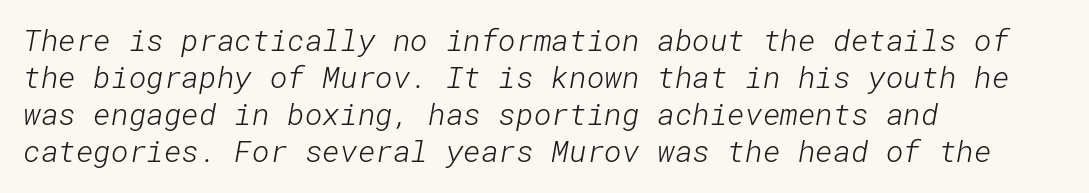
This rendering leaves character spacing at its baseline value. Where is the straight margin? On the left. The cut favours lightness, reaching ordinary text weight at its darkest. Decoration check: the copy has no underline. Regarding serifs, this sample does without them.
